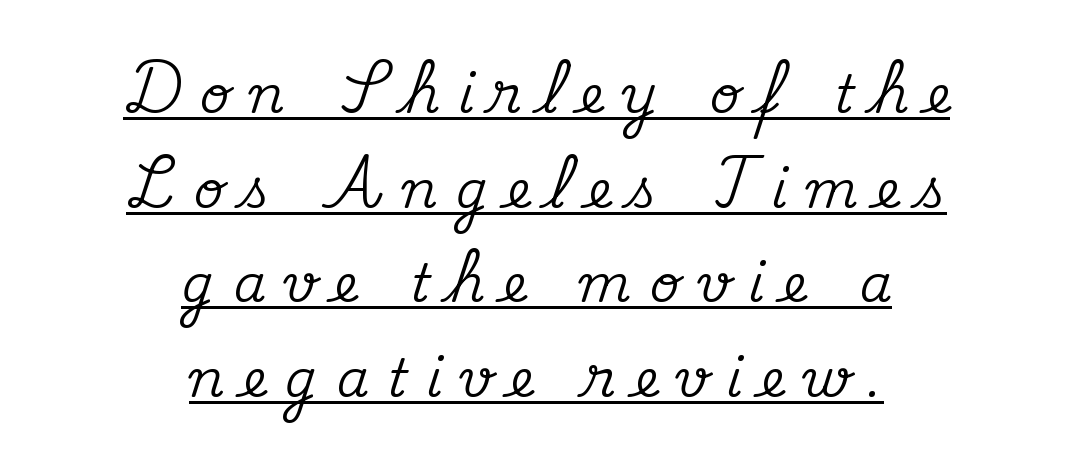
Where is the straight margin? There isn't one; the lines are centered. Looks like regular typesetting: each glyph gets only the width it needs. Regarding serifs, this sample has them.
